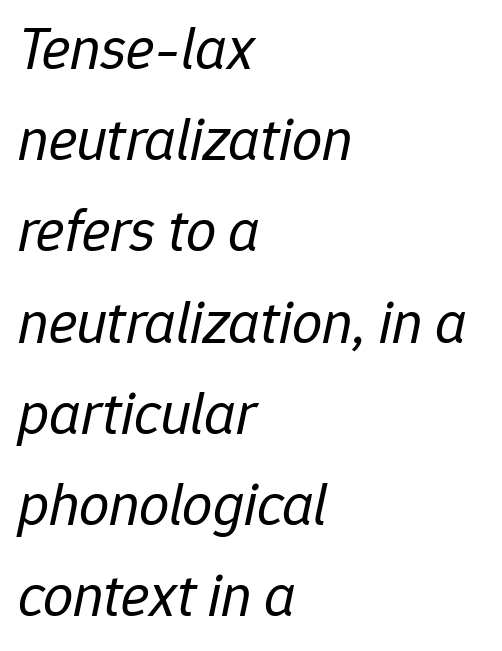
{"italic": "yes", "lean": "right", "slant_degrees": 12, "bold": "no", "weight": "regular", "width": "normal", "stroke_contrast": "low", "x_height": "medium", "monospaced": "no", "underline": "no", "align": "left", "line_spacing": "normal", "line_spacing_ratio": 1.52, "letter_spacing": "normal", "letter_spacing_em": 0.0, "glyph_px": 60}
